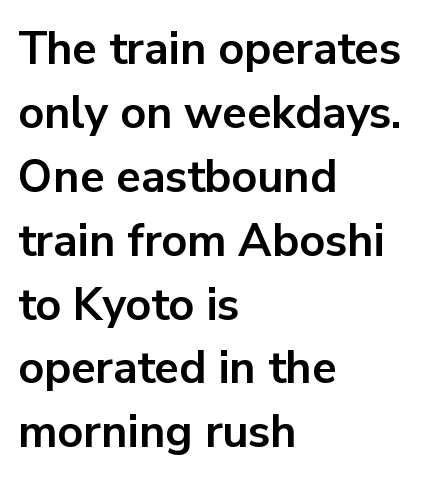
{"serif": "no", "italic": "no", "bold": "yes", "weight": "bold", "width": "normal", "stroke_contrast": "low", "x_height": "medium", "monospaced": "no", "underline": "no", "align": "left", "line_spacing": "normal", "line_spacing_ratio": 1.42, "letter_spacing": "normal", "letter_spacing_em": 0.0, "glyph_px": 45}
